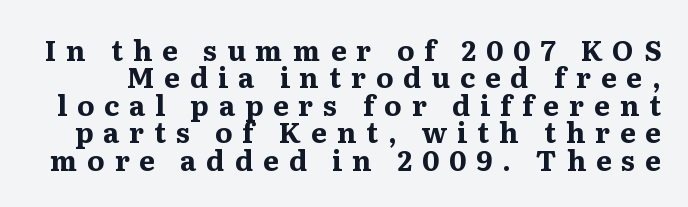
The tracking reads as deliberately expanded to a designer's eye. Heavy, bold letterforms. The leading is snug, giving the passage a crowded texture. Each letter keeps its own natural width here, so spacing adapts to shape.
